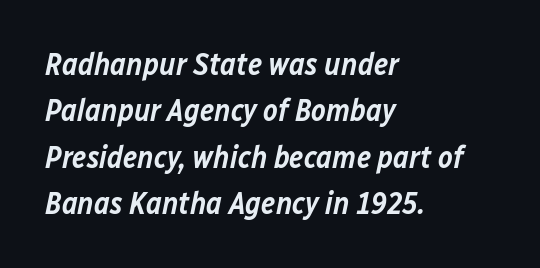
A classic flush-left, rag-right setting is used for this passage. Stroke thickness is moderately raised; the sample reads as semibold. Glance below the letters and you will spot only blank space. Honestly, the row spacing looks completely unremarkable.
